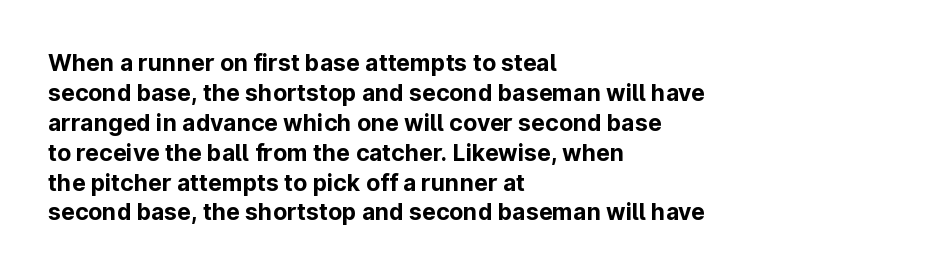
The image shows 23 px bold type, upright; set left-aligned, normal line spacing (1.3x), normal letter spacing, not underlined.
